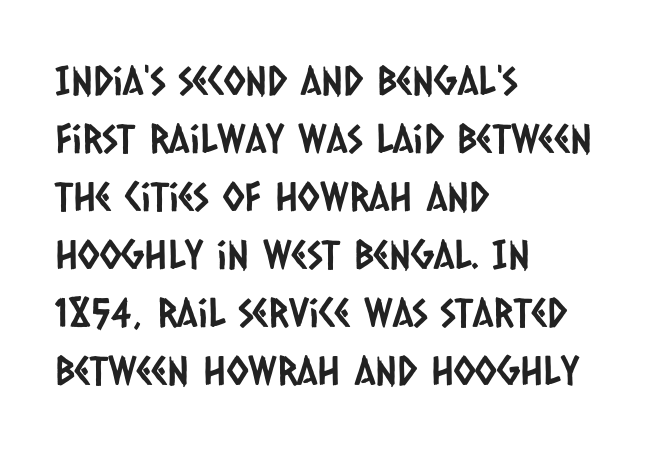
{"serif": "no", "width": "condensed", "stroke_contrast": "low", "x_height": "large", "monospaced": "no", "underline": "no", "align": "left", "line_spacing": "normal", "line_spacing_ratio": 1.45, "letter_spacing": "normal", "letter_spacing_em": 0.0, "glyph_px": 40}
